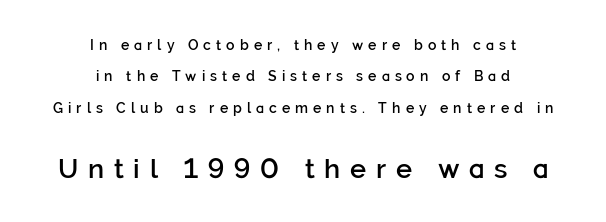
{"italic": "no", "bold": "semi", "underline": "no", "align": "center", "line_spacing": "loose", "line_spacing_ratio": 2.25, "letter_spacing": "wide", "letter_spacing_em": 0.36, "larger_block": "second", "size_ratio": 1.93, "glyph_px": 27}
